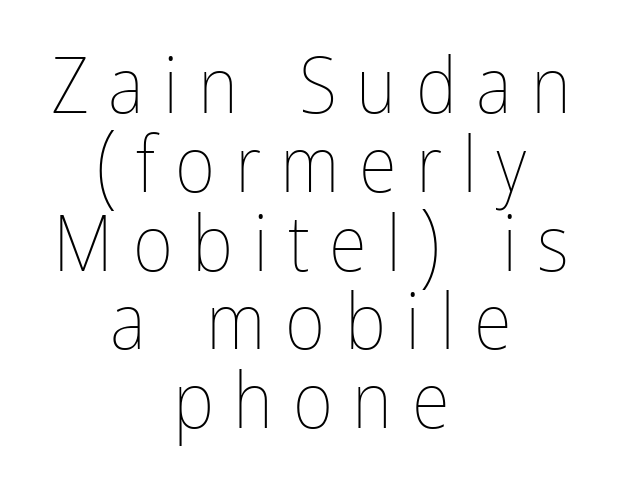
The image shows 78 px thin, condensed type, upright; set centered, tight line spacing (1.01x), unusually wide letter spacing (+0.25 em), not underlined; low stroke contrast and a medium x-height.
